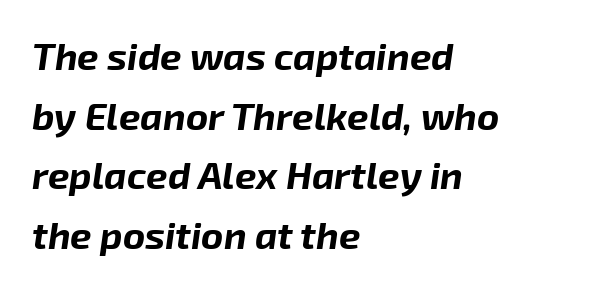
Q: Is the text bold? A: Yes.
Q: Is the text italic (slanted)? A: Yes, it leans right by about 8 degrees.
Q: Is the text underlined? A: No.
Q: How is the paragraph aligned? A: Left-aligned.
Q: Is the spacing between letters normal or unusually wide? A: Normal.
Q: Is the spacing between lines tight, normal or loose? A: Normal.
Q: Width (condensed, normal, or wide)? A: Normal.
Q: Stroke contrast? A: Low.
Q: x-height? A: Medium.
Q: Monospaced? A: No.
